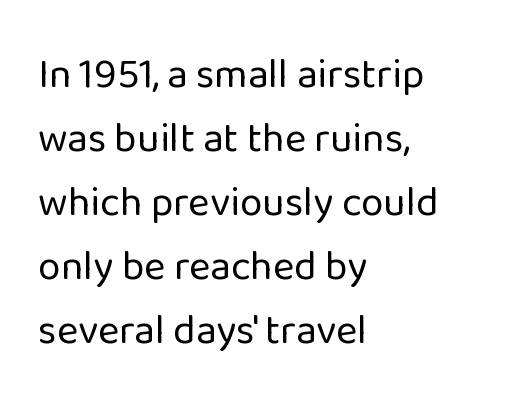
{"serif": "no", "italic": "no", "bold": "no", "weight": "regular", "width": "normal", "stroke_contrast": "low", "x_height": "medium", "monospaced": "no", "underline": "no", "align": "left", "line_spacing": "normal", "line_spacing_ratio": 1.56, "letter_spacing": "normal", "letter_spacing_em": 0.0, "glyph_px": 41}
